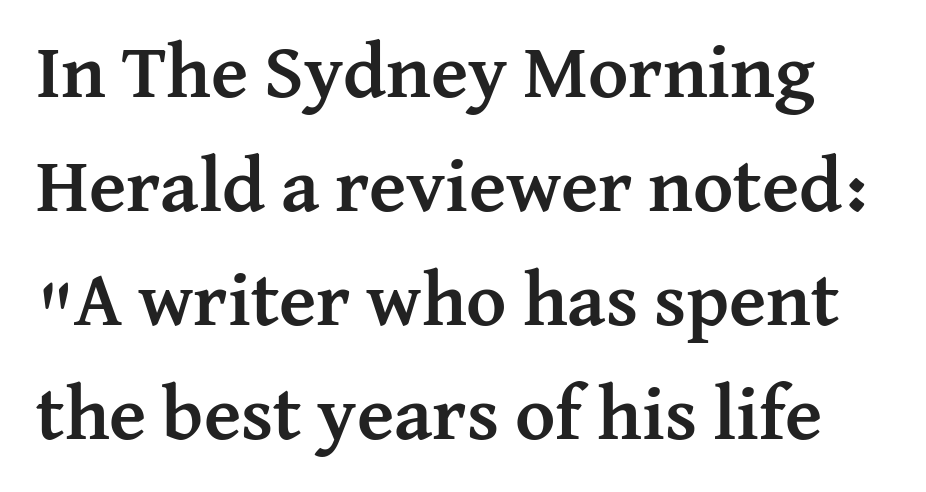
Q: Is the text bold? A: Yes.
Q: Is the text italic (slanted)? A: No, it is upright.
Q: Is the typeface a serif or a sans-serif typeface? A: Serif.
Q: Is the text underlined? A: No.
Q: Is the spacing between letters normal or unusually wide? A: Normal.
Q: Is the spacing between lines tight, normal or loose? A: Normal.
Q: Width (condensed, normal, or wide)? A: Normal.
Q: Stroke contrast? A: Medium.
Q: x-height? A: Medium.
Q: Monospaced? A: No.
